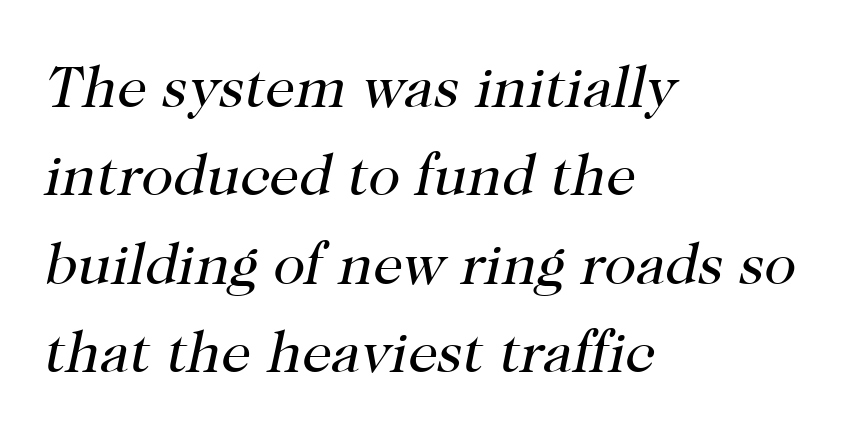
Q: Is the text bold? A: No.
Q: Is the text italic (slanted)? A: Yes, it leans right by about 12 degrees.
Q: Is the typeface a serif or a sans-serif typeface? A: Serif.
Q: Is the text underlined? A: No.
Q: How is the paragraph aligned? A: Left-aligned.
Q: Is the spacing between letters normal or unusually wide? A: Normal.
Q: Is the spacing between lines tight, normal or loose? A: Normal.
Q: Width (condensed, normal, or wide)? A: Normal.
Q: Stroke contrast? A: High.
Q: x-height? A: Medium.
Q: Monospaced? A: No.
